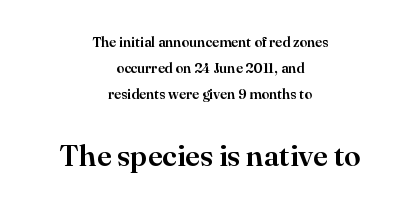
The image shows 30 px serif type, upright; set centered, line spacing 1.87x, normal letter spacing, not underlined; the second (bottom) block is 2.14x larger; high stroke contrast and a small x-height.
